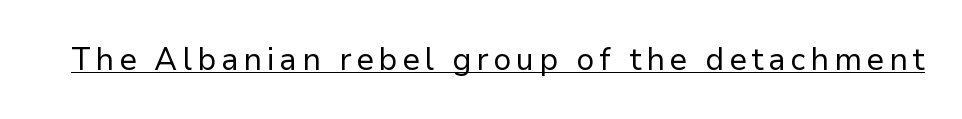
Q: Is the text bold? A: No.
Q: Is the text italic (slanted)? A: No, it is upright.
Q: Is the typeface a serif or a sans-serif typeface? A: Sans-serif.
Q: Is the text underlined? A: Yes.
Q: Width (condensed, normal, or wide)? A: Normal.
Q: Stroke contrast? A: Low.
Q: x-height? A: Medium.
Q: Monospaced? A: No.
